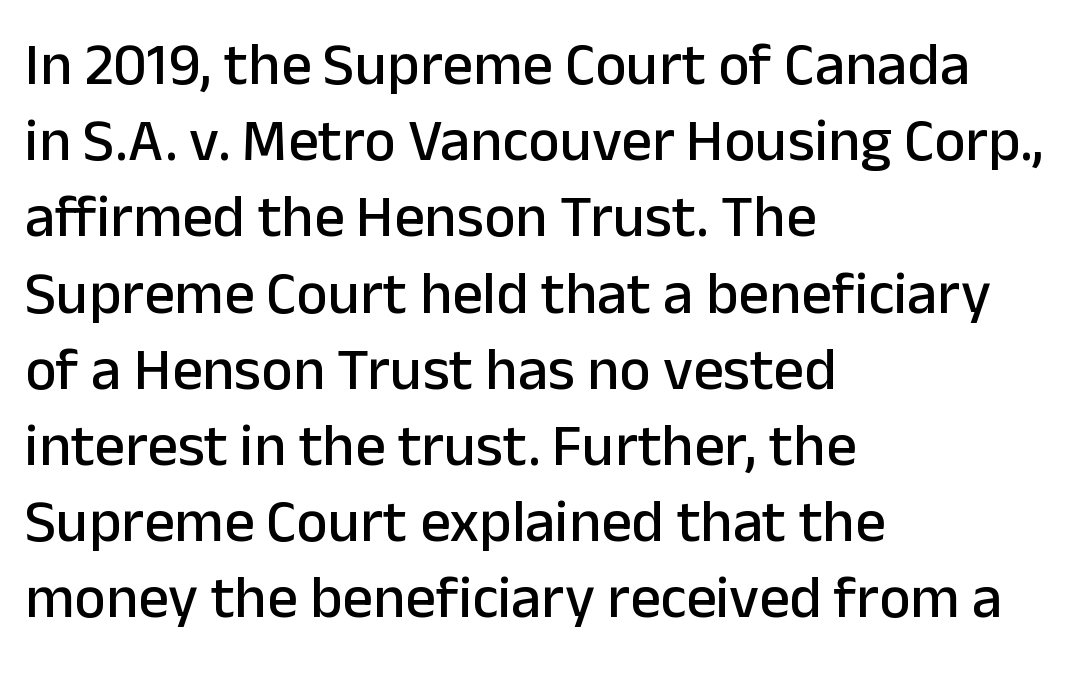
The image shows 60 px sans-serif type, upright; set left-aligned, normal line spacing (1.27x), normal letter spacing, not underlined; low stroke contrast and a medium x-height.
